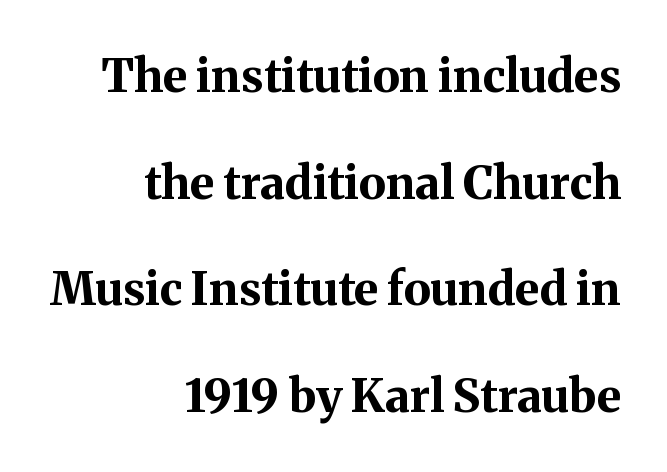
The image shows 46 px bold serif type, upright; set right-aligned, loose line spacing (2.32x), normal letter spacing, not underlined; medium stroke contrast and a medium x-height.
